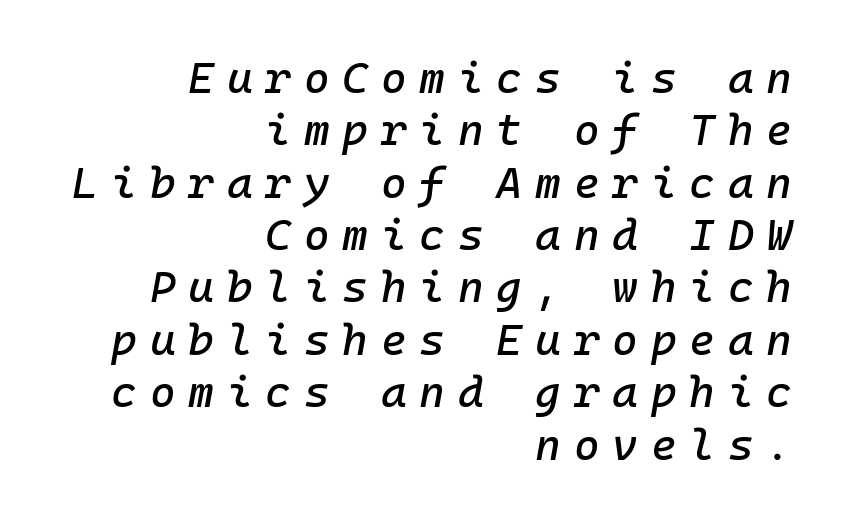
Q: Is the text italic (slanted)? A: Yes, it leans right by about 10 degrees.
Q: Is the text underlined? A: No.
Q: How is the paragraph aligned? A: Right-aligned.
Q: Is the spacing between letters normal or unusually wide? A: Unusually wide.
Q: Width (condensed, normal, or wide)? A: Normal.
Q: Stroke contrast? A: Low.
Q: x-height? A: Medium.
Q: Monospaced? A: Yes.
